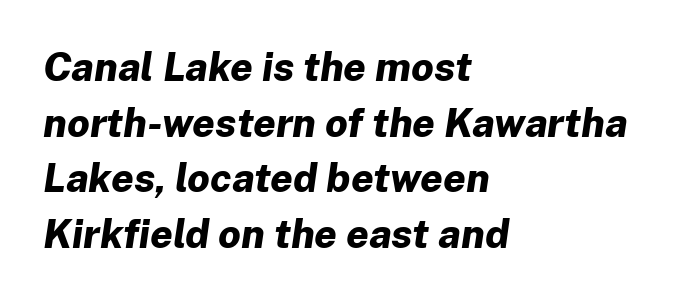
Tracking here is standard; glyphs follow each other at the usual distance. Underlining? Definitely not there. These lines are set flush left with a ragged right edge. These words are printed bold, with thick strokes throughout. Successive baselines arrive at the customary interval. The axis of the letterforms is tilted away from vertical.
